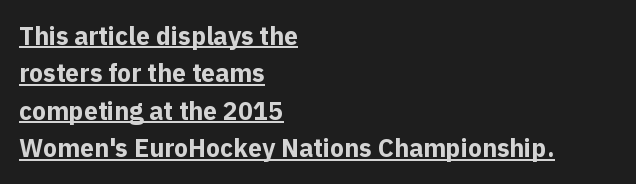
Q: Is the text bold? A: Yes.
Q: Is the text italic (slanted)? A: No, it is upright.
Q: Is the text underlined? A: Yes.
Q: How is the paragraph aligned? A: Left-aligned.
Q: Is the spacing between letters normal or unusually wide? A: Normal.
Q: Is the spacing between lines tight, normal or loose? A: Normal.
